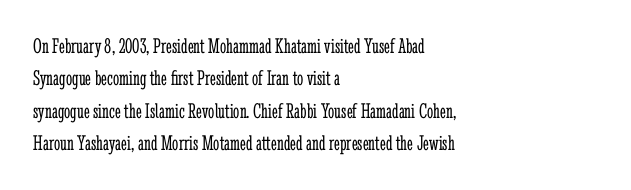
The image shows 22 px text type, upright; set left-aligned, normal line spacing (1.47x), normal letter spacing, not underlined.
